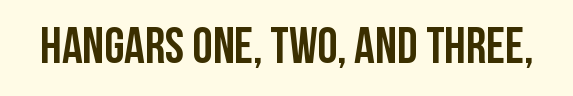
Q: Is the text italic (slanted)? A: No, it is upright.
Q: Is the typeface a serif or a sans-serif typeface? A: Sans-serif.
Q: Is the text underlined? A: No.
Q: Is the spacing between letters normal or unusually wide? A: Normal.
Q: Width (condensed, normal, or wide)? A: Condensed.
Q: Stroke contrast? A: Low.
Q: x-height? A: Large.
Q: Monospaced? A: No.
